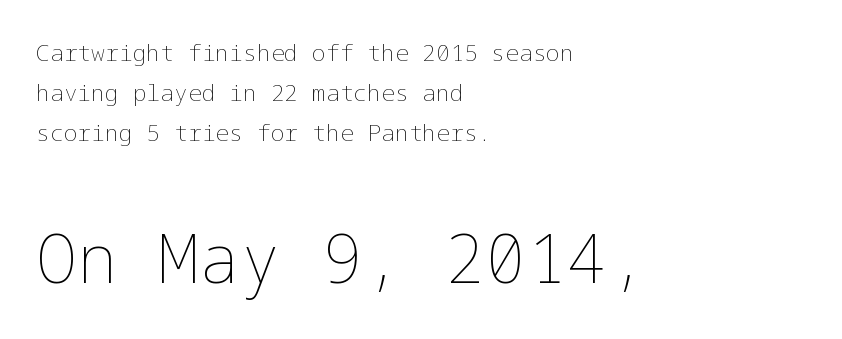
{"italic": "no", "bold": "no", "weight": "thin", "width": "normal", "stroke_contrast": "low", "x_height": "medium", "underline": "no", "align": "left", "line_spacing_ratio": 1.73, "letter_spacing": "normal", "letter_spacing_em": 0.0, "larger_block": "second", "size_ratio": 2.96, "glyph_px": 68}
